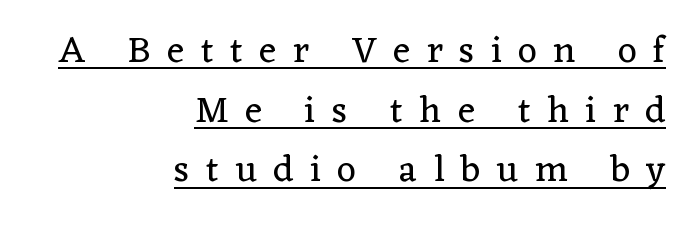
The image shows 37 px regular-weight serif type, upright; set right-aligned, normal line spacing (1.61x), unusually wide letter spacing (+0.45 em), underlined; low stroke contrast and a medium x-height.
